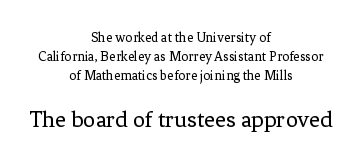
Stroke thickness stays within the range of a standard reading face or lighter. Tracking value appears to be zero — textbook default spacing. The letters stand straight up with perfectly vertical stems. Compared with typical paragraphs, the rows here are spaced about the same.
